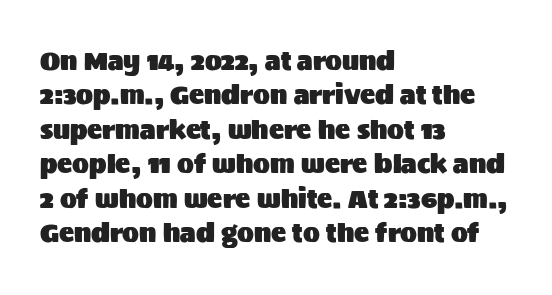
Q: Is the text italic (slanted)? A: No, it is upright.
Q: Is the text underlined? A: No.
Q: How is the paragraph aligned? A: Left-aligned.
Q: Is the spacing between letters normal or unusually wide? A: Normal.
Q: Is the spacing between lines tight, normal or loose? A: Normal.
